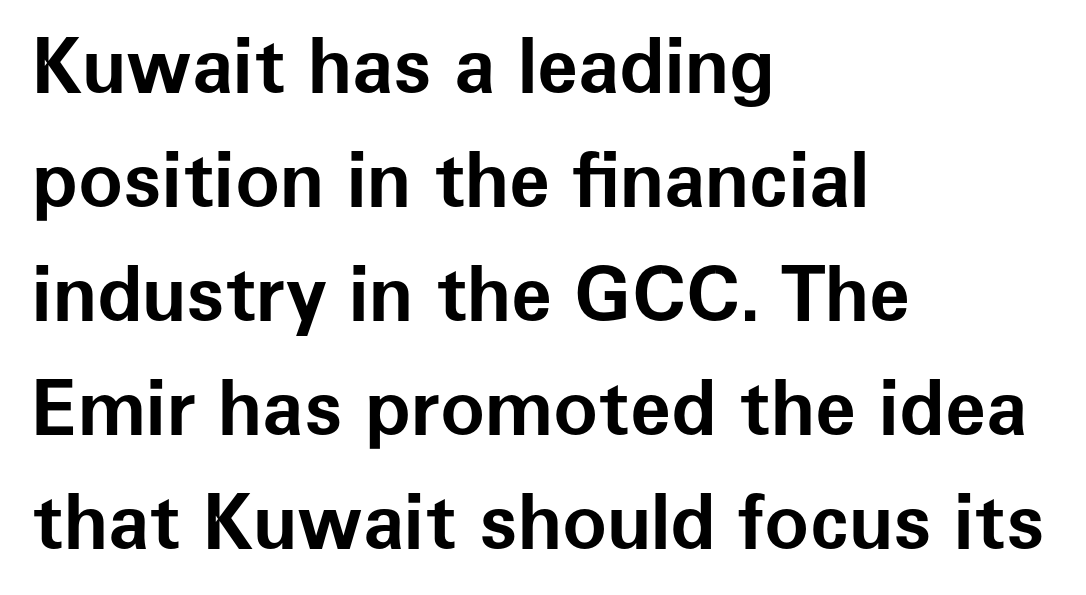
The rendering anchors every line to the left-hand side. Posture: upright roman. Are there feet on the stems? There aren't — it's a sans. As a designer I'd log this as weight 700, bold. Letter spacing: default.
